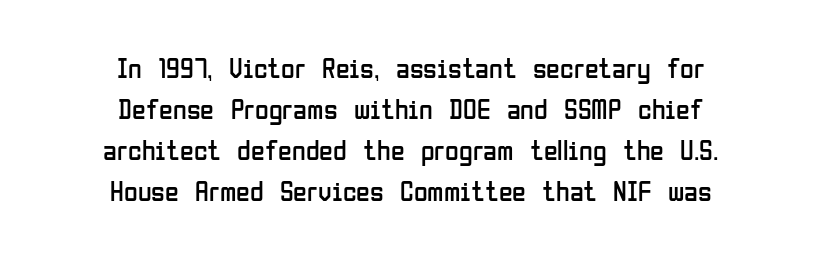
{"serif": "no", "italic": "no", "bold": "no", "weight": "regular", "width": "condensed", "stroke_contrast": "low", "x_height": "medium", "monospaced": "no", "underline": "no", "align": "center", "line_spacing": "normal", "line_spacing_ratio": 1.46, "letter_spacing": "normal", "letter_spacing_em": 0.0, "glyph_px": 28}
